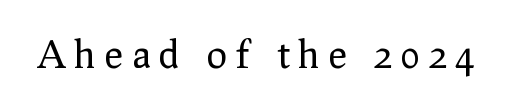
Q: Is the text bold? A: No.
Q: Is the text italic (slanted)? A: No, it is upright.
Q: Is the typeface a serif or a sans-serif typeface? A: Serif.
Q: Is the text underlined? A: No.
Q: Is the spacing between letters normal or unusually wide? A: Unusually wide.
Q: Width (condensed, normal, or wide)? A: Normal.
Q: Stroke contrast? A: Low.
Q: x-height? A: Medium.
Q: Monospaced? A: No.
